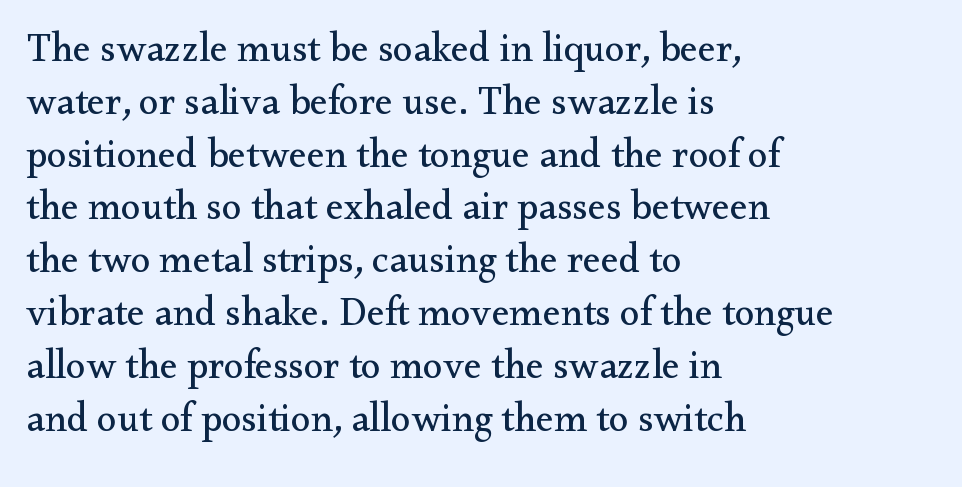
{"serif": "yes", "italic": "no", "bold": "no", "weight": "regular", "width": "normal", "stroke_contrast": "medium", "x_height": "small", "monospaced": "no", "underline": "no", "align": "left", "line_spacing": "normal", "line_spacing_ratio": 1.32, "letter_spacing": "normal", "letter_spacing_em": 0.0, "glyph_px": 40}
